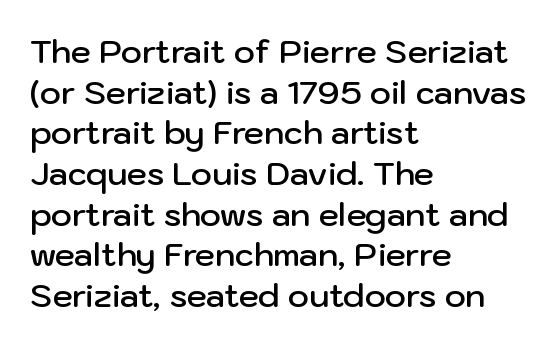
The image shows 32 px semibold sans-serif type, upright; set left-aligned, normal line spacing (1.27x), normal letter spacing, not underlined; low stroke contrast and a medium x-height.
